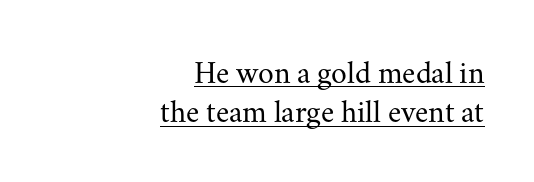
Do the characters align in a grid? No, the font is proportional. The type is set solid horizontally, with unmodified tracking. The lines in this sample share a right terminus and differ only in where they begin. A continuous stroke trails under the words, as in a hyperlink.
